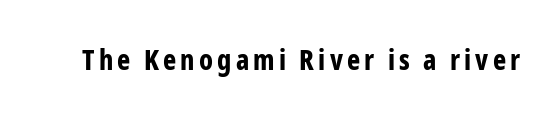
On the weight axis this lands at bold, roughly 700. Serifs: no, the terminals of the letterforms are clean. The rendering uses natural spacing where letterforms have individual widths. The gap between lines stays unmarked.
